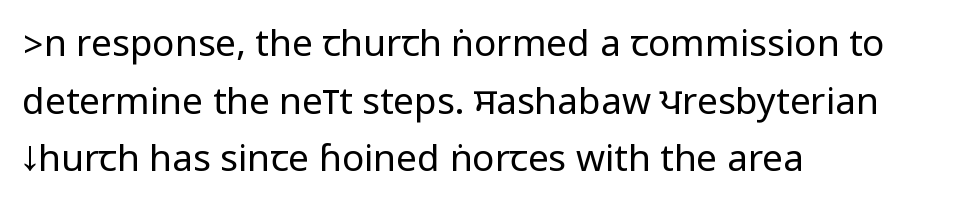
Q: Is the text bold? A: No.
Q: Is the text italic (slanted)? A: No, it is upright.
Q: Is the typeface a serif or a sans-serif typeface? A: Sans-serif.
Q: Is the text underlined? A: No.
Q: How is the paragraph aligned? A: Left-aligned.
Q: Is the spacing between letters normal or unusually wide? A: Normal.
Q: Is the spacing between lines tight, normal or loose? A: Normal.
Q: Width (condensed, normal, or wide)? A: Condensed.
Q: Stroke contrast? A: Low.
